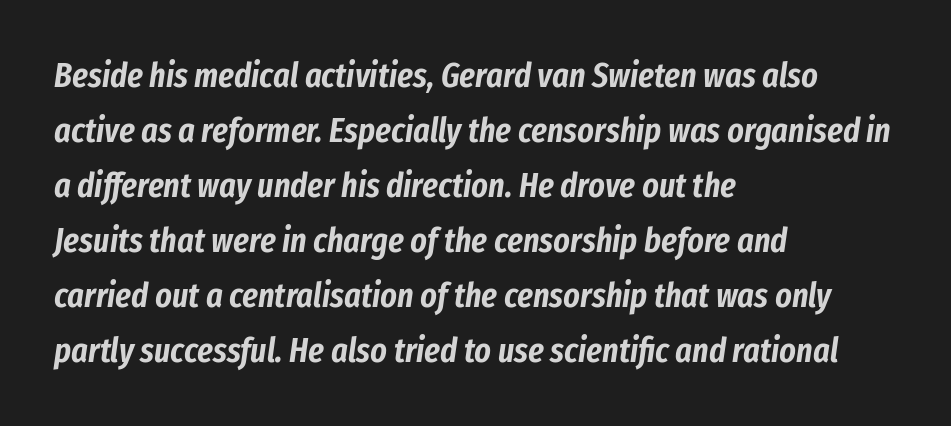
Q: Is the text italic (slanted)? A: Yes, it leans right by about 8 degrees.
Q: Is the text underlined? A: No.
Q: How is the paragraph aligned? A: Left-aligned.
Q: Is the spacing between letters normal or unusually wide? A: Normal.
Q: Is the spacing between lines tight, normal or loose? A: Normal.
Q: Width (condensed, normal, or wide)? A: Condensed.
Q: Stroke contrast? A: Low.
Q: x-height? A: Medium.
Q: Monospaced? A: No.
